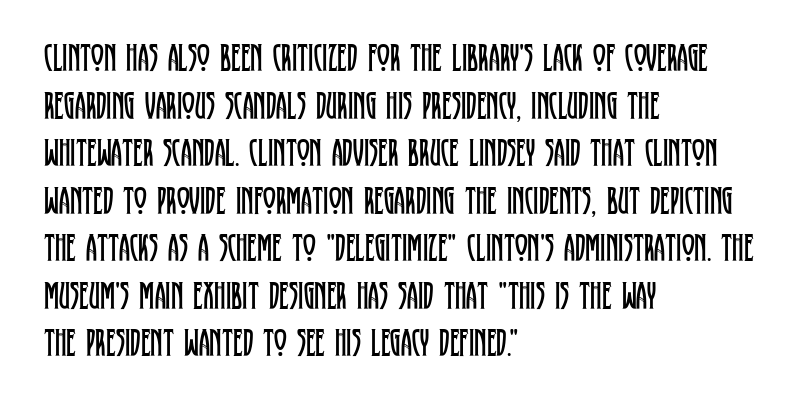
Q: Is the text bold? A: No.
Q: Is the text italic (slanted)? A: No, it is upright.
Q: Is the typeface a serif or a sans-serif typeface? A: Serif.
Q: Is the text underlined? A: No.
Q: How is the paragraph aligned? A: Left-aligned.
Q: Is the spacing between letters normal or unusually wide? A: Normal.
Q: Width (condensed, normal, or wide)? A: Condensed.
Q: Stroke contrast? A: Low.
Q: x-height? A: Large.
Q: Monospaced? A: No.
